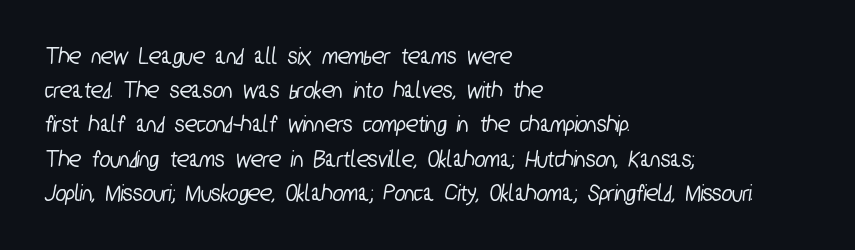
{"underline": "no", "align": "left", "line_spacing": "normal", "line_spacing_ratio": 1.37, "letter_spacing": "normal", "letter_spacing_em": 0.0, "glyph_px": 25}
